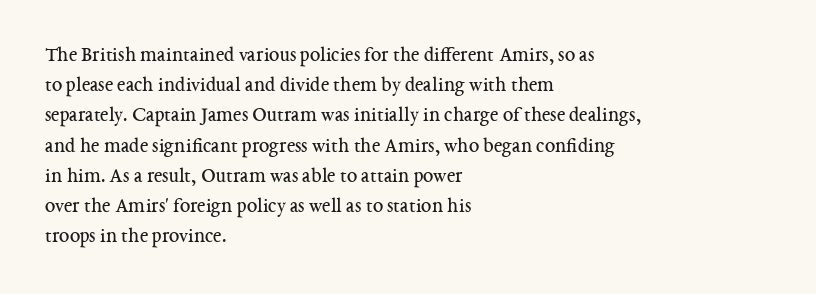
{"italic": "no", "bold": "no", "underline": "no", "align": "left", "line_spacing": "normal", "line_spacing_ratio": 1.44, "letter_spacing": "normal", "letter_spacing_em": 0.0, "glyph_px": 21}
